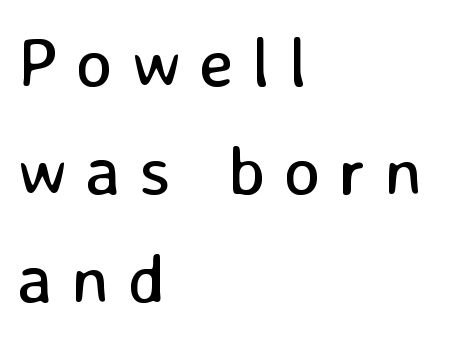
{"serif": "no", "italic": "no", "bold": "no", "weight": "regular", "width": "normal", "stroke_contrast": "low", "x_height": "medium", "monospaced": "no", "underline": "no", "align": "left", "line_spacing": "normal", "line_spacing_ratio": 1.54, "letter_spacing": "wide", "letter_spacing_em": 0.26, "glyph_px": 70}
